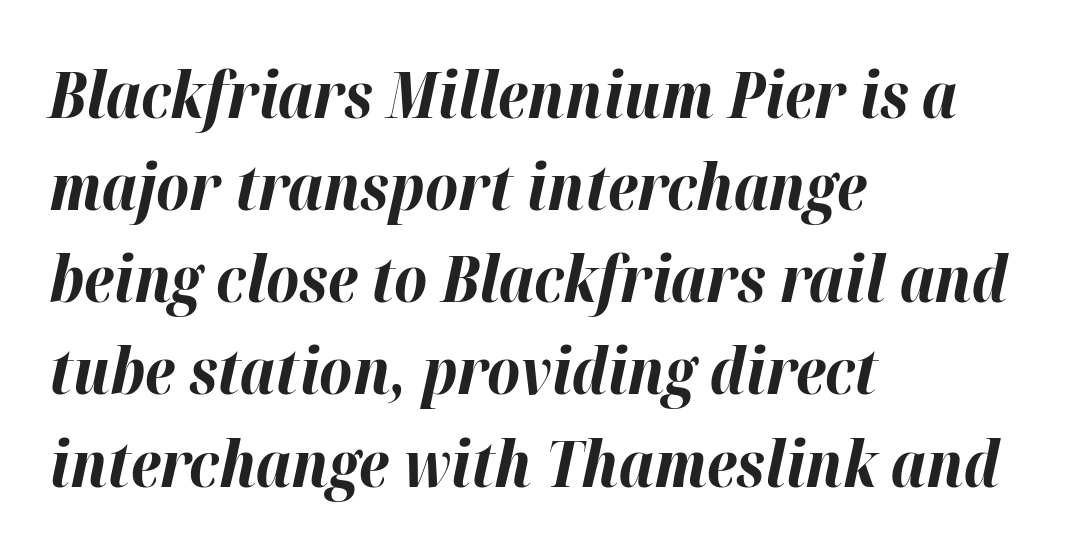
The words here are not underlined. In terms of letterspacing, this is plain default setting. One glance says typical: line gaps are just what's usual. This is oblique type, the kind used for emphasis or titles. Weight: bold.
